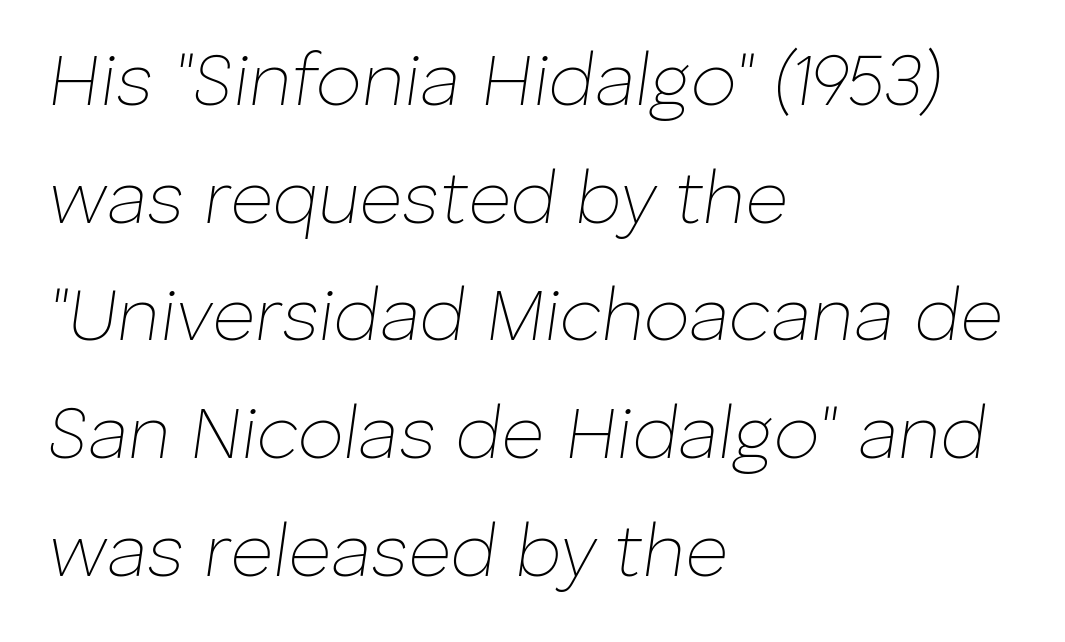
Every character sits at an angle, as italics do. The rendering uses natural spacing where letterforms have individual widths. A clean baseline with only descenders dipping below it. The ragged edge is on the right, which tells us the setting is flush left. The face looks like a standard text weight, possibly lighter. The block of text has a typical density, with ordinary space between rows.
